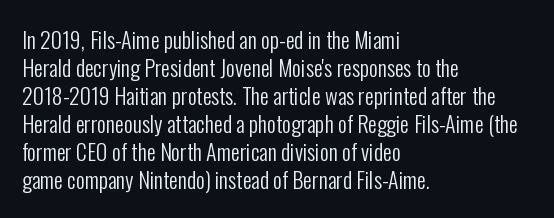
The image shows 22 px text type, upright; set left-aligned, normal line spacing (1.27x), normal letter spacing, not underlined.
